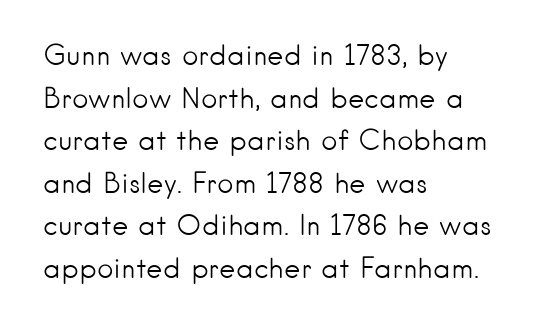
Which margin do the lines hug? The left one — the right edge is uneven. The axis of the letterforms is exactly vertical. You could not count columns in this text — the font is proportionally spaced. Letters rest on an invisible, unmarked baseline. Rows of type keep a routine distance in the vertical direction.
